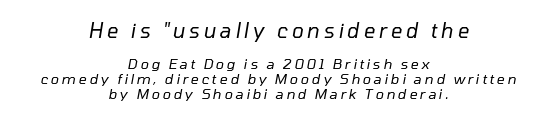
{"italic": "yes", "lean": "right", "slant_degrees": 10, "bold": "no", "underline": "no", "align": "center", "line_spacing": "tight", "line_spacing_ratio": 1.06, "larger_block": "first", "size_ratio": 1.43, "glyph_px": 20}
